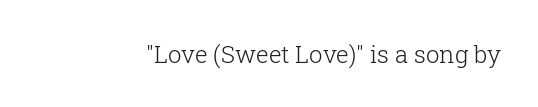
{"italic": "no", "bold": "no", "underline": "no", "letter_spacing": "normal", "letter_spacing_em": 0.0, "glyph_px": 24}
